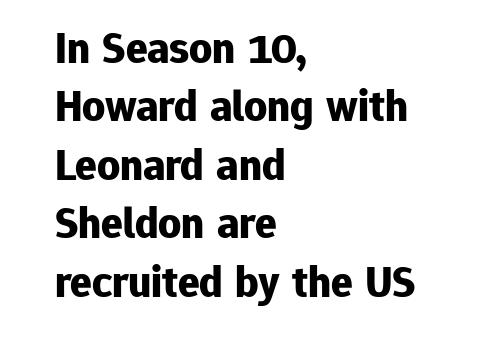
The image shows 45 px bold sans-serif type, upright; set left-aligned, normal line spacing (1.3x), normal letter spacing, not underlined; low stroke contrast and a medium x-height.
